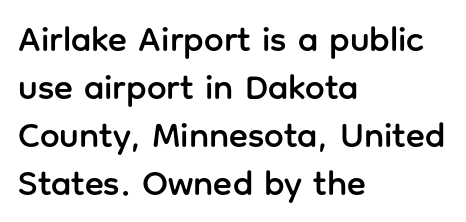
When letters stand straight like this, we call the style roman or upright. The leading is moderate, giving the passage an even texture. A typesetter would call this proportional, since set widths differ per character. Check where the strokes stop: nothing finishes them off — pure sans. The letterforms sit shoulder to shoulder at normal distance. The specimen omits any rule beneath the text block's lines.
